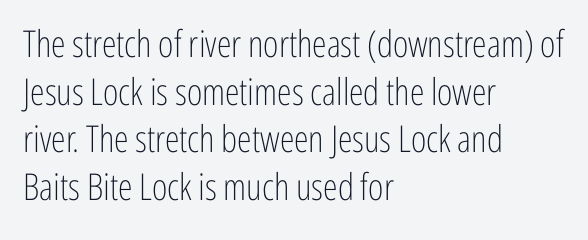
{"serif": "no", "italic": "no", "bold": "no", "weight": "light", "width": "condensed", "stroke_contrast": "low", "x_height": "medium", "monospaced": "no", "underline": "no", "align": "left", "line_spacing": "normal", "line_spacing_ratio": 1.29, "letter_spacing": "normal", "letter_spacing_em": 0.0, "glyph_px": 37}
